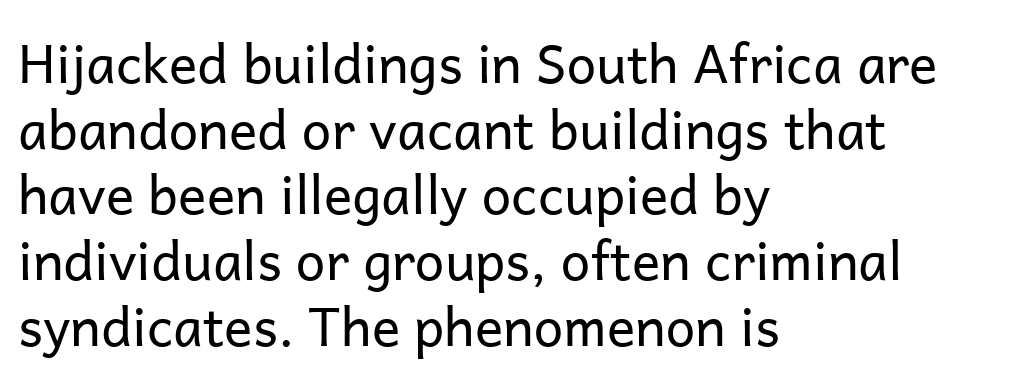
The image shows 53 px regular-weight sans-serif type, upright; set left-aligned, line spacing 1.24x, normal letter spacing, not underlined; low stroke contrast and a medium x-height.
